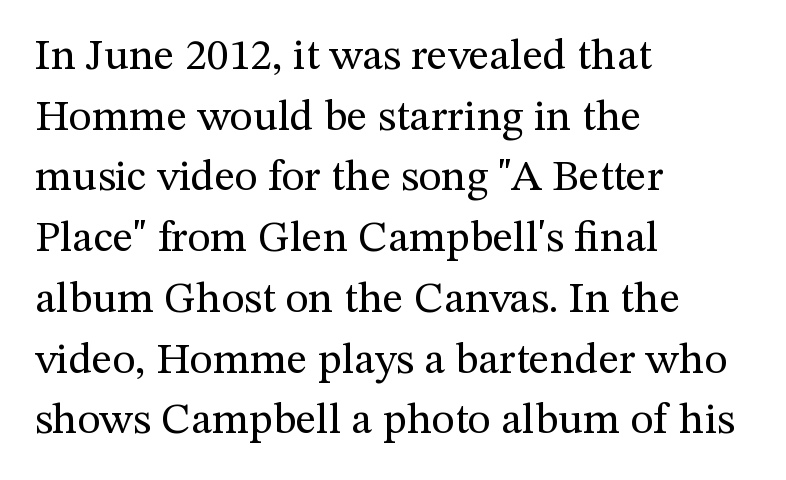
Students, observe: this is what conventionally led text looks like. Descender tails drop into unmarked territory. Caption: standard tracking, unaltered. These lines were composed using upright roman letters. The letters advance in unequal steps, a hallmark of proportional type. Is this a heavy cut? Hardly; it is regular or lighter.
